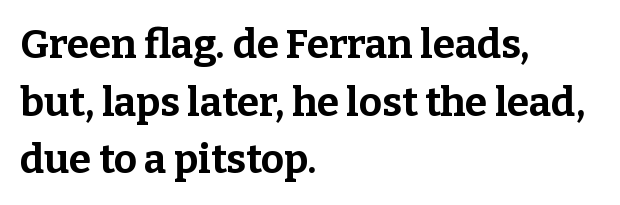
The image shows 40 px bold serif type, upright; set left-aligned, normal line spacing (1.44x), normal letter spacing, not underlined; low stroke contrast and a medium x-height.
